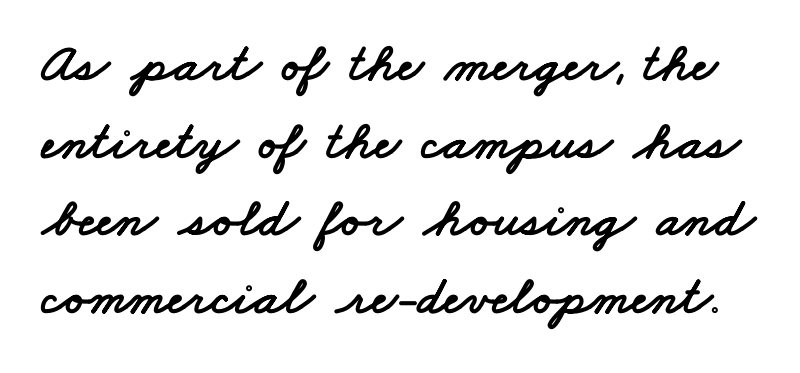
{"serif": "no", "width": "wide", "stroke_contrast": "low", "x_height": "small", "monospaced": "no", "underline": "no", "line_spacing": "normal", "line_spacing_ratio": 1.41, "letter_spacing": "normal", "letter_spacing_em": 0.0, "glyph_px": 55}
